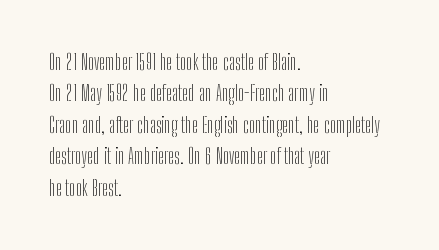
Q: Is the text bold? A: No.
Q: Is the text italic (slanted)? A: No, it is upright.
Q: Is the text underlined? A: No.
Q: How is the paragraph aligned? A: Left-aligned.
Q: Is the spacing between letters normal or unusually wide? A: Normal.
Q: Is the spacing between lines tight, normal or loose? A: Normal.
